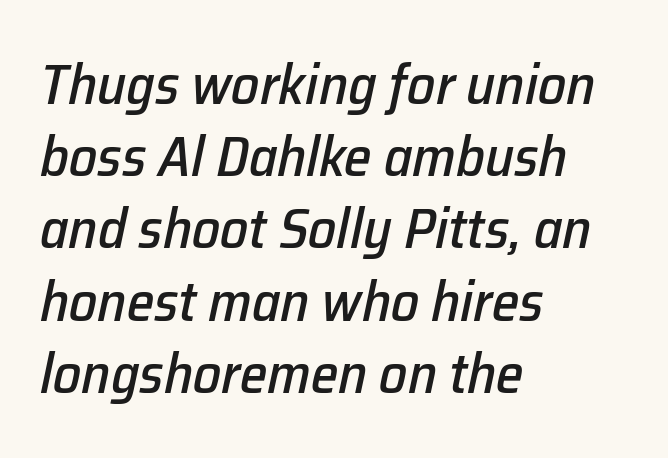
Q: Is the text italic (slanted)? A: Yes, it leans right by about 12 degrees.
Q: Is the text underlined? A: No.
Q: How is the paragraph aligned? A: Left-aligned.
Q: Is the spacing between letters normal or unusually wide? A: Normal.
Q: Is the spacing between lines tight, normal or loose? A: Normal.
Q: Width (condensed, normal, or wide)? A: Normal.
Q: Stroke contrast? A: Low.
Q: x-height? A: Medium.
Q: Monospaced? A: No.
